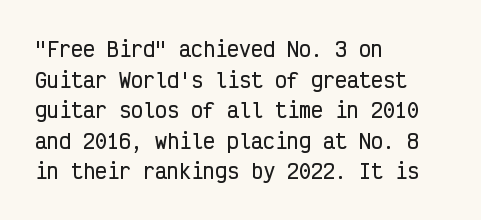
{"italic": "no", "underline": "no", "align": "left", "line_spacing": "normal", "line_spacing_ratio": 1.53, "letter_spacing": "normal", "letter_spacing_em": 0.0, "glyph_px": 20}
